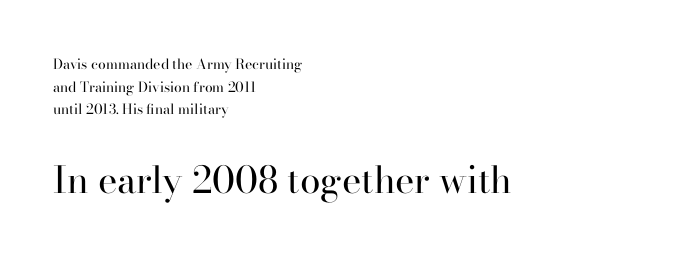
Q: Is the text bold? A: No.
Q: Is the text italic (slanted)? A: No, it is upright.
Q: Is the typeface a serif or a sans-serif typeface? A: Serif.
Q: Is the text underlined? A: No.
Q: How is the paragraph aligned? A: Left-aligned.
Q: Is the spacing between letters normal or unusually wide? A: Normal.
Q: Is the spacing between lines tight, normal or loose? A: Normal.
Q: Which block of text is set in a larger size, the first (top) or the second (bottom)? A: The second (bottom) one.
Q: Width (condensed, normal, or wide)? A: Normal.
Q: Stroke contrast? A: High.
Q: x-height? A: Small.
Q: Monospaced? A: No.
